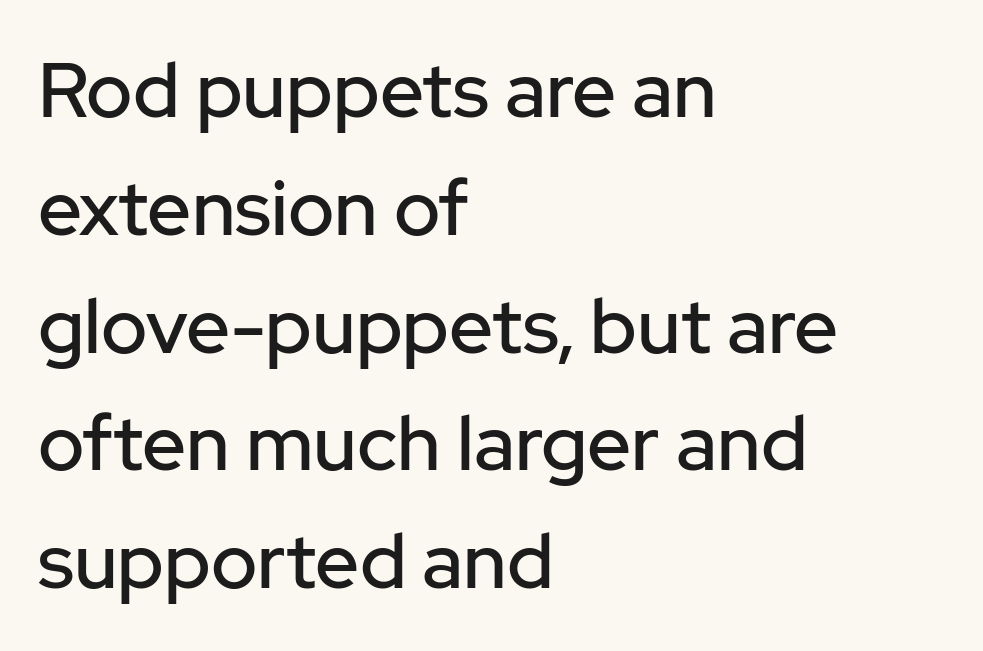
The letters sit at their default tracking, neither squeezed nor spread. Each letter's strokes conclude bluntly, with no projecting serifs. Letters rest on an invisible, unmarked baseline. A typesetter would call this proportional, since set widths differ per character. Tall strokes in this sample are plumb rather than angled. Does the copy run flush right? No — it runs flush left.
